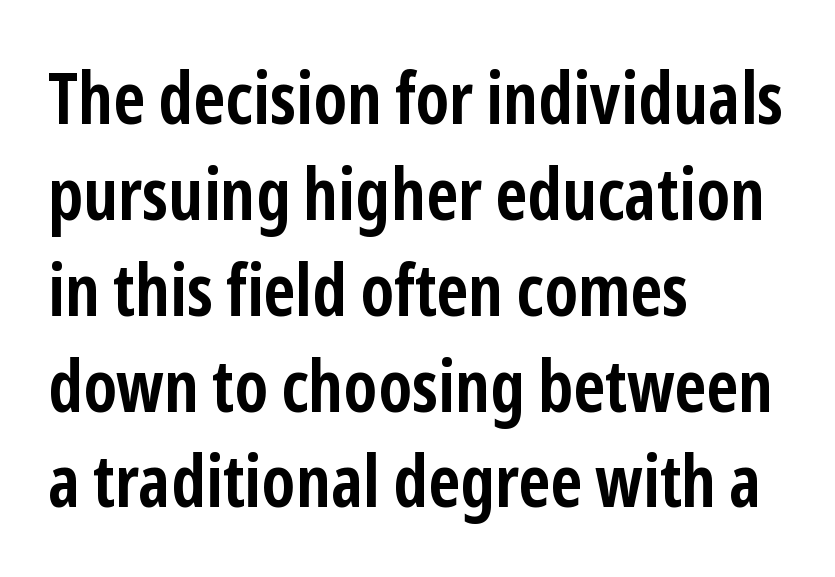
Q: Is the text bold? A: Yes.
Q: Is the text italic (slanted)? A: No, it is upright.
Q: Is the typeface a serif or a sans-serif typeface? A: Sans-serif.
Q: Is the text underlined? A: No.
Q: How is the paragraph aligned? A: Left-aligned.
Q: Is the spacing between letters normal or unusually wide? A: Normal.
Q: Is the spacing between lines tight, normal or loose? A: Normal.
Q: Width (condensed, normal, or wide)? A: Condensed.
Q: Stroke contrast? A: Low.
Q: x-height? A: Medium.
Q: Monospaced? A: No.
